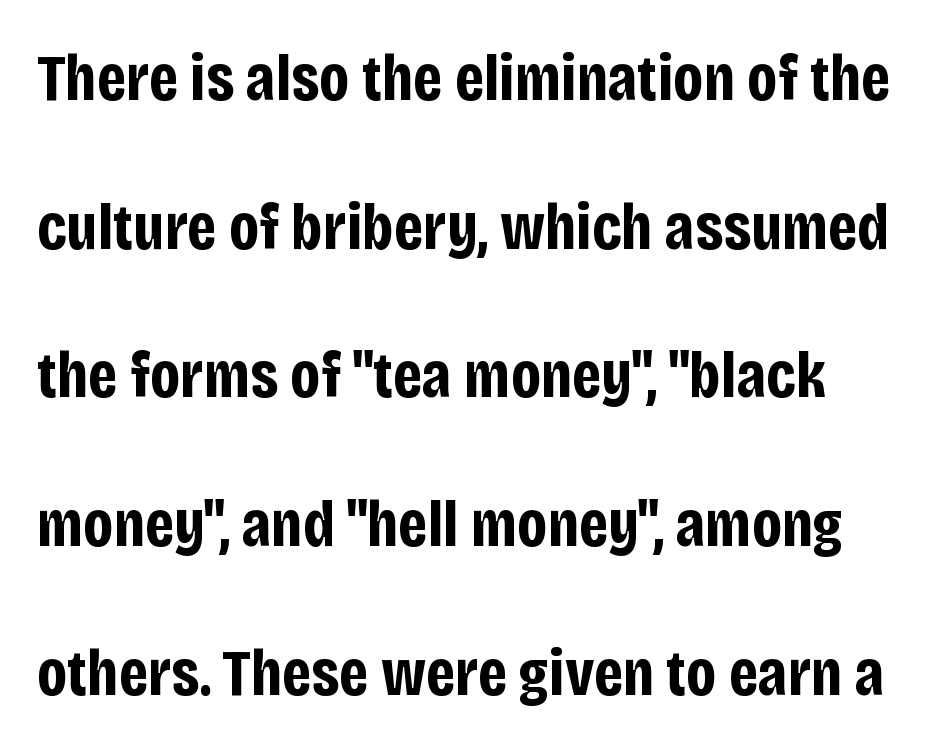
The image shows 67 px bold, condensed sans-serif type, upright; set left-aligned, loose line spacing (2.22x), normal letter spacing, not underlined; low stroke contrast and a large x-height.
